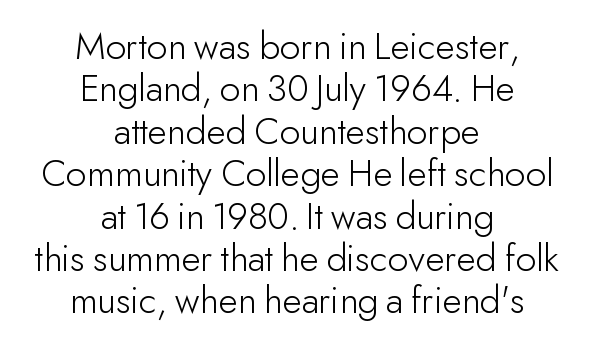
Q: Is the text bold? A: No.
Q: Is the text italic (slanted)? A: No, it is upright.
Q: Is the typeface a serif or a sans-serif typeface? A: Sans-serif.
Q: Is the text underlined? A: No.
Q: How is the paragraph aligned? A: Centered.
Q: Is the spacing between letters normal or unusually wide? A: Normal.
Q: Is the spacing between lines tight, normal or loose? A: Tight.
Q: Width (condensed, normal, or wide)? A: Normal.
Q: Stroke contrast? A: Low.
Q: x-height? A: Small.
Q: Monospaced? A: No.
